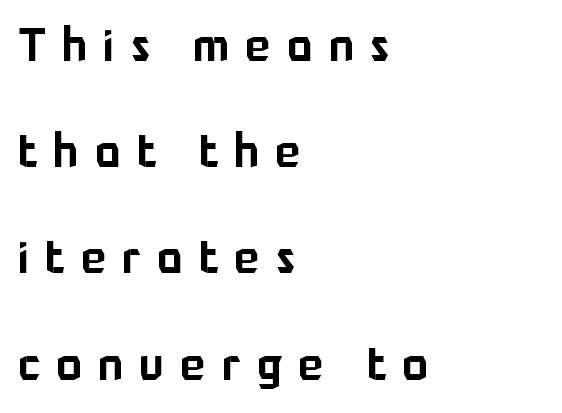
{"serif": "no", "italic": "no", "width": "normal", "stroke_contrast": "low", "x_height": "medium", "monospaced": "no", "underline": "no", "align": "left", "line_spacing": "loose", "line_spacing_ratio": 2.26, "letter_spacing": "wide", "letter_spacing_em": 0.35, "glyph_px": 47}
